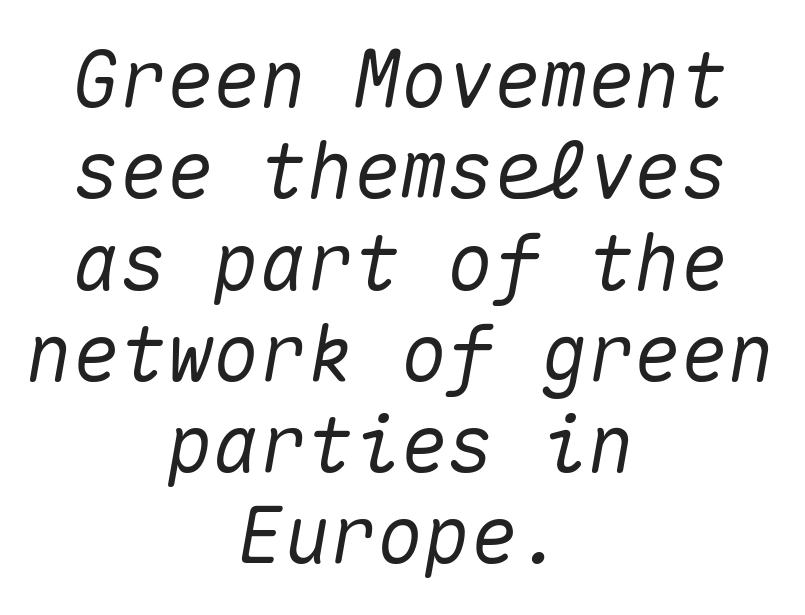
{"italic": "yes", "lean": "right", "slant_degrees": 10, "width": "normal", "stroke_contrast": "medium", "x_height": "medium", "monospaced": "yes", "underline": "no", "align": "center", "line_spacing_ratio": 1.17, "letter_spacing": "normal", "letter_spacing_em": 0.0, "glyph_px": 78}
